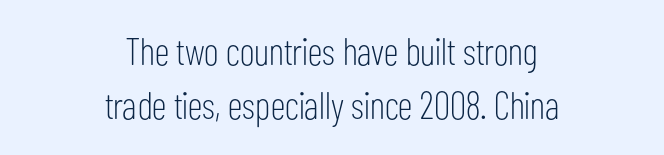
Q: Is the text bold? A: No.
Q: Is the text italic (slanted)? A: No, it is upright.
Q: Is the typeface a serif or a sans-serif typeface? A: Sans-serif.
Q: Is the text underlined? A: No.
Q: How is the paragraph aligned? A: Centered.
Q: Is the spacing between letters normal or unusually wide? A: Normal.
Q: Is the spacing between lines tight, normal or loose? A: Normal.
Q: Width (condensed, normal, or wide)? A: Condensed.
Q: Stroke contrast? A: Low.
Q: x-height? A: Medium.
Q: Monospaced? A: No.
